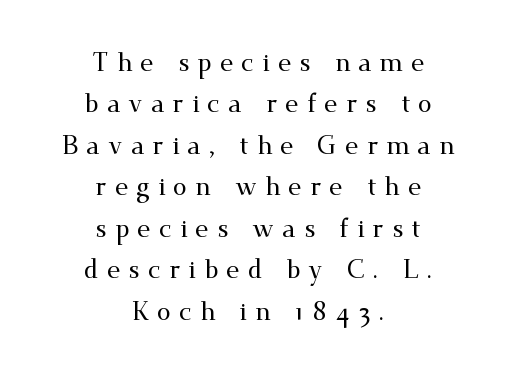
Q: Is the text italic (slanted)? A: No, it is upright.
Q: Is the text underlined? A: No.
Q: How is the paragraph aligned? A: Centered.
Q: Is the spacing between letters normal or unusually wide? A: Unusually wide.
Q: Is the spacing between lines tight, normal or loose? A: Normal.
